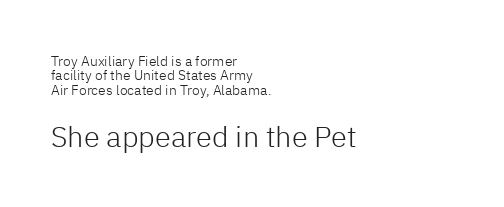
{"serif": "no", "italic": "no", "bold": "no", "weight": "light", "width": "normal", "stroke_contrast": "low", "x_height": "medium", "monospaced": "no", "underline": "no", "align": "left", "line_spacing": "tight", "line_spacing_ratio": 1.03, "letter_spacing": "normal", "letter_spacing_em": 0.0, "larger_block": "second", "size_ratio": 2.07, "glyph_px": 29}
